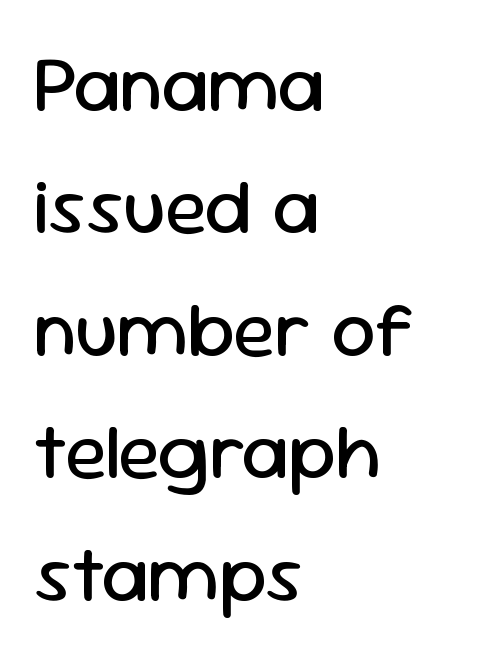
Q: Is the text bold? A: No.
Q: Is the text italic (slanted)? A: No, it is upright.
Q: Is the typeface a serif or a sans-serif typeface? A: Sans-serif.
Q: Is the text underlined? A: No.
Q: How is the paragraph aligned? A: Left-aligned.
Q: Is the spacing between letters normal or unusually wide? A: Normal.
Q: Is the spacing between lines tight, normal or loose? A: Normal.
Q: Width (condensed, normal, or wide)? A: Normal.
Q: Stroke contrast? A: Low.
Q: x-height? A: Medium.
Q: Monospaced? A: No.
